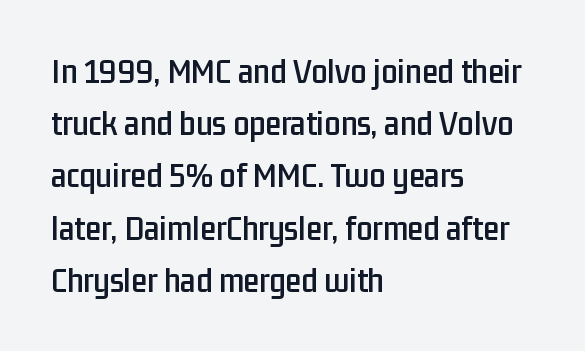
{"serif": "no", "italic": "no", "width": "condensed", "stroke_contrast": "low", "x_height": "medium", "monospaced": "no", "underline": "no", "align": "left", "line_spacing": "normal", "line_spacing_ratio": 1.45, "letter_spacing": "normal", "letter_spacing_em": 0.0, "glyph_px": 36}
